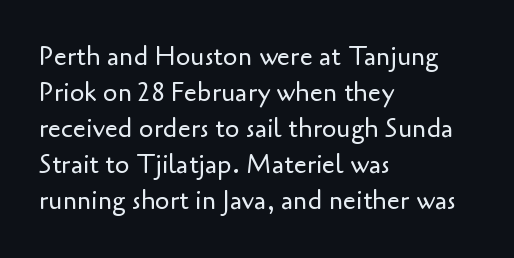
{"italic": "no", "bold": "no", "underline": "no", "align": "left", "line_spacing": "normal", "line_spacing_ratio": 1.38, "letter_spacing": "normal", "letter_spacing_em": 0.0, "glyph_px": 26}
